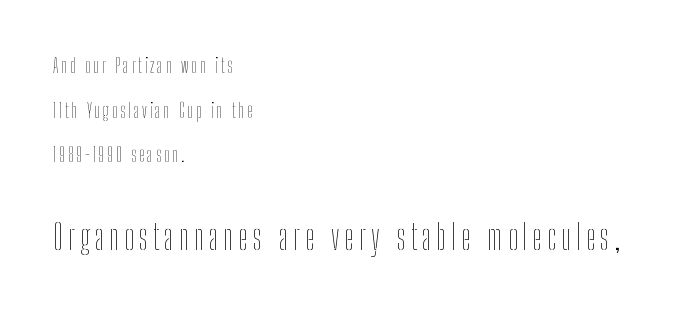
The image shows 35 px thin, condensed type, upright; set left-aligned, loose line spacing (2.23x), not underlined; the second (bottom) block is 1.75x larger; low stroke contrast and a medium x-height.
